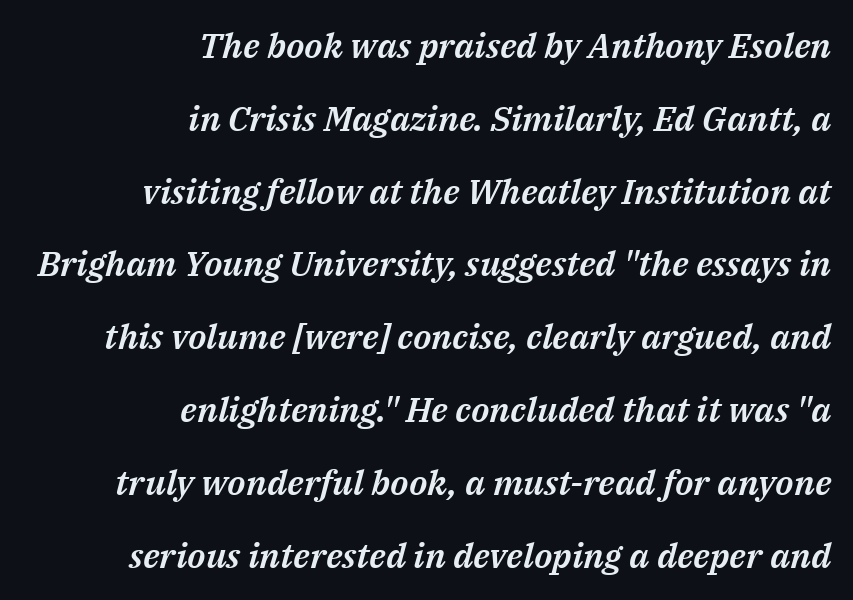
The image shows 35 px text type, italic (leaning right); set right-aligned, loose line spacing (2.08x), normal letter spacing, not underlined; medium stroke contrast and a medium x-height.
